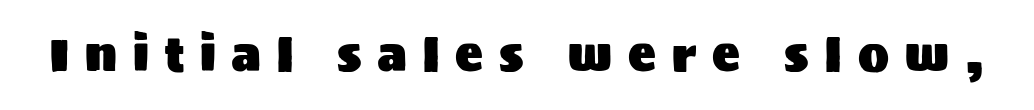
{"serif": "no", "italic": "no", "width": "normal", "stroke_contrast": "medium", "x_height": "large", "monospaced": "no", "underline": "no", "letter_spacing": "wide", "letter_spacing_em": 0.35, "glyph_px": 46}
